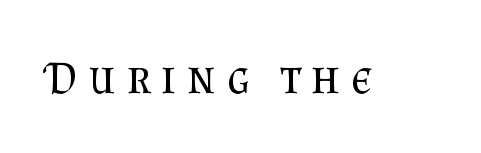
The gap between lines stays unmarked. How are the letters spaced? Widely, with obvious added tracking. Counters stay open thanks to moderate or lighter strokes. Serifs: yes, visible at the terminals of the letterforms.
